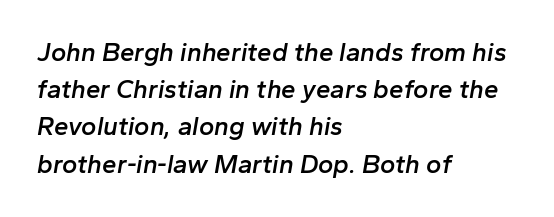
The image shows 26 px text type, italic (leaning right); set left-aligned, normal line spacing (1.43x), normal letter spacing, not underlined.
